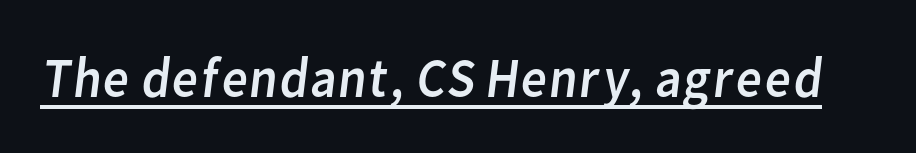
{"serif": "no", "bold": "no", "weight": "regular", "width": "normal", "stroke_contrast": "low", "x_height": "medium", "monospaced": "no", "underline": "yes", "letter_spacing": "normal", "letter_spacing_em": 0.0, "glyph_px": 57}
